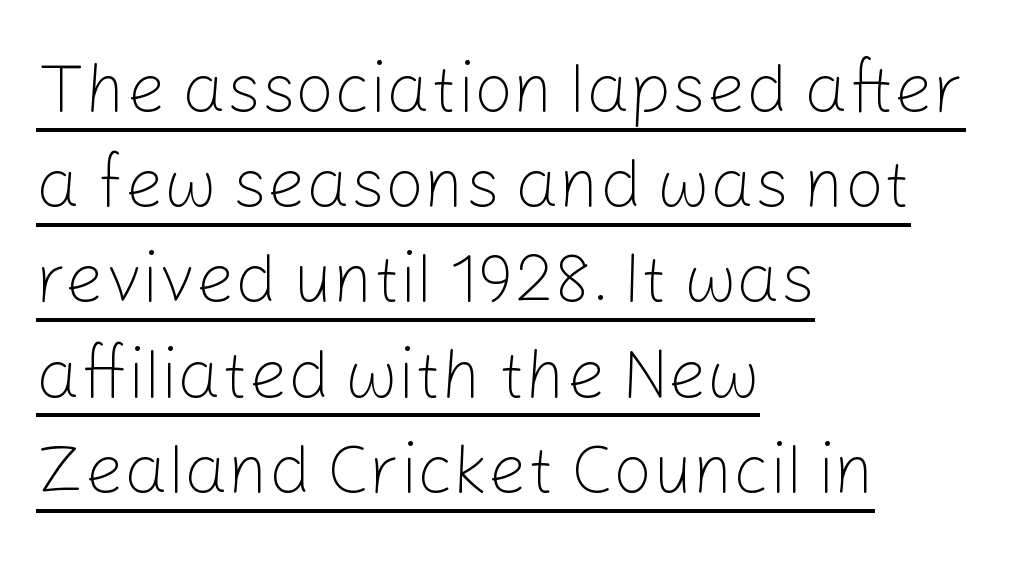
{"serif": "no", "italic": "no", "bold": "no", "weight": "light", "width": "normal", "stroke_contrast": "low", "x_height": "medium", "monospaced": "no", "underline": "yes", "align": "left", "line_spacing": "normal", "line_spacing_ratio": 1.38, "letter_spacing": "normal", "letter_spacing_em": 0.0, "glyph_px": 69}
